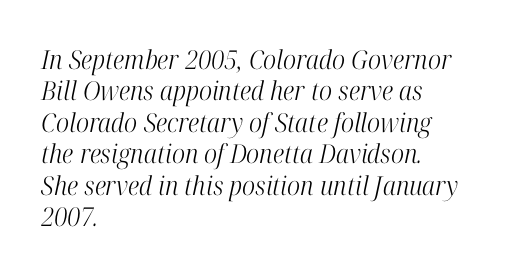
The image shows 26 px text type, italic (leaning right); set left-aligned, line spacing 1.21x, normal letter spacing, not underlined.
